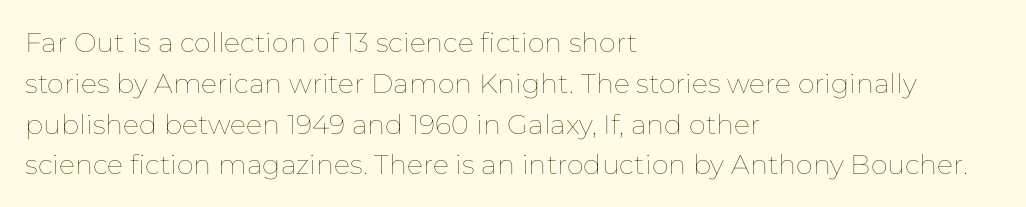
Q: Is the text bold? A: No.
Q: Is the text italic (slanted)? A: No, it is upright.
Q: Is the text underlined? A: No.
Q: How is the paragraph aligned? A: Left-aligned.
Q: Is the spacing between letters normal or unusually wide? A: Normal.
Q: Is the spacing between lines tight, normal or loose? A: Normal.
